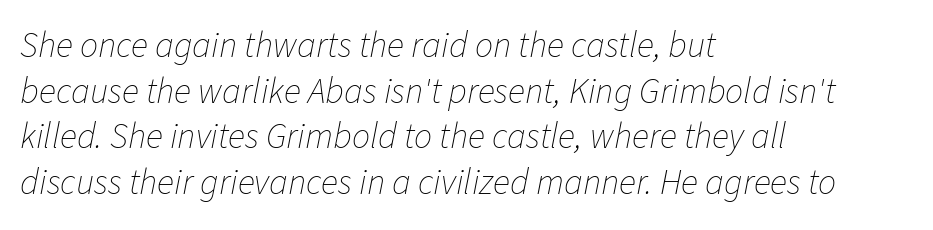
{"italic": "yes", "lean": "right", "slant_degrees": 11, "bold": "no", "weight": "thin", "width": "normal", "stroke_contrast": "low", "x_height": "medium", "monospaced": "no", "underline": "no", "align": "left", "line_spacing": "normal", "line_spacing_ratio": 1.27, "letter_spacing": "normal", "letter_spacing_em": 0.0, "glyph_px": 36}
